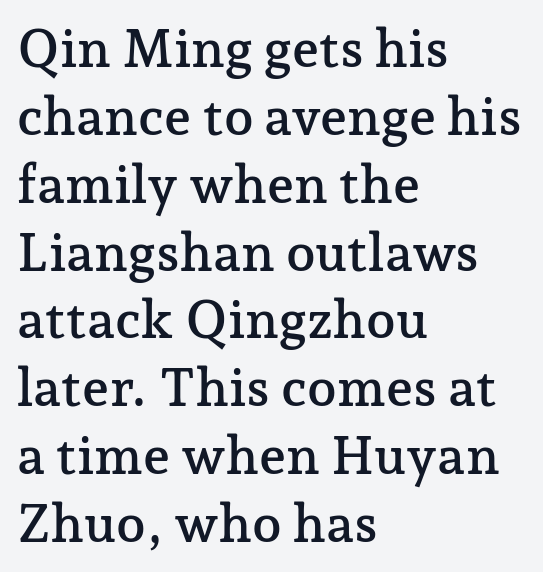
Q: Is the text italic (slanted)? A: No, it is upright.
Q: Is the typeface a serif or a sans-serif typeface? A: Serif.
Q: Is the text underlined? A: No.
Q: How is the paragraph aligned? A: Left-aligned.
Q: Is the spacing between letters normal or unusually wide? A: Normal.
Q: Is the spacing between lines tight, normal or loose? A: Normal.
Q: Width (condensed, normal, or wide)? A: Normal.
Q: Stroke contrast? A: Low.
Q: x-height? A: Medium.
Q: Monospaced? A: No.
